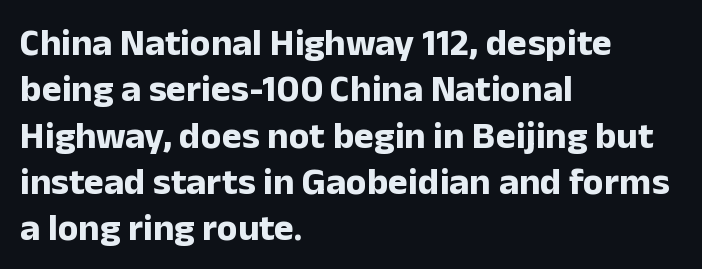
{"serif": "no", "italic": "no", "bold": "yes", "weight": "bold", "width": "normal", "stroke_contrast": "low", "x_height": "medium", "monospaced": "no", "underline": "no", "align": "left", "line_spacing_ratio": 1.22, "letter_spacing": "normal", "letter_spacing_em": 0.0, "glyph_px": 38}
